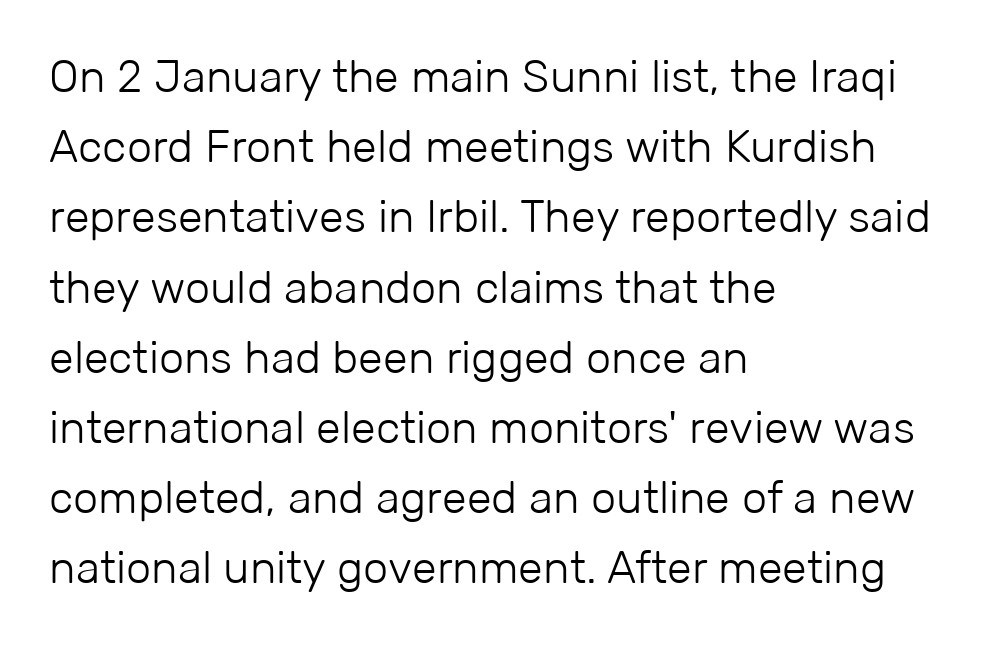
The string is rendered with underlining switched off. Caption: standard tracking, unaltered. Each letter keeps its own natural width here, so spacing adapts to shape. Stems here are at most as thick as an everyday book face. Note: no serifs on the glyphs. Style check: upright.
